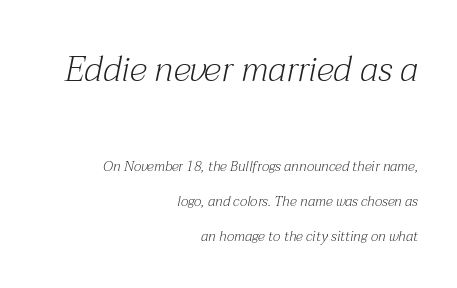
The image shows 35 px light serif type, italic (leaning right); set right-aligned, loose line spacing (2.49x), normal letter spacing, not underlined; the first (top) block is 2.5x larger; medium stroke contrast and a medium x-height.
